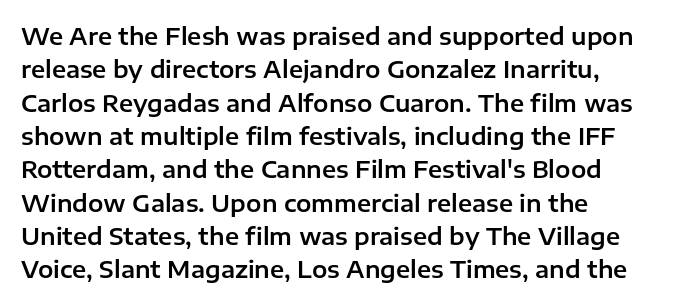
Q: Is the text italic (slanted)? A: No, it is upright.
Q: Is the text underlined? A: No.
Q: How is the paragraph aligned? A: Left-aligned.
Q: Is the spacing between letters normal or unusually wide? A: Normal.
Q: Is the spacing between lines tight, normal or loose? A: Normal.
